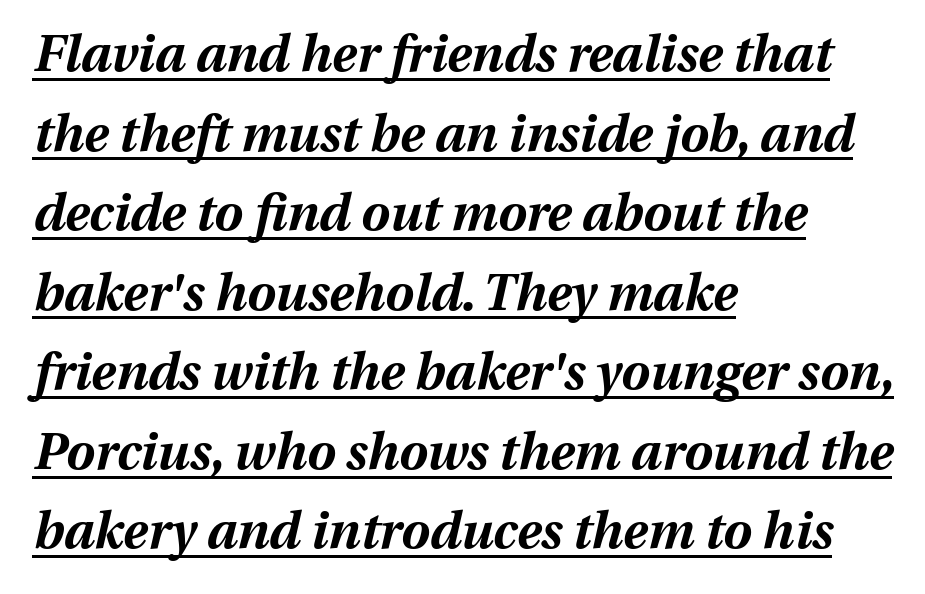
Notice how a bar underscores the lettering throughout. If you drew a ruler down the left edge, every line would touch it. Here the designer chose a conventional face with non-uniform glyph widths. The passage shown leans; its letterforms are oblique. Stroke thickness is high; the sample reads as a true bold.
